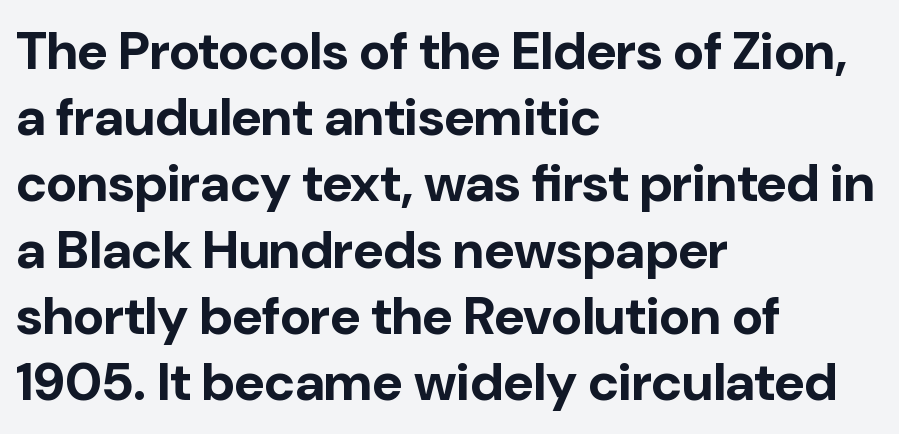
The rendering uses natural spacing where letterforms have individual widths. When letters stand straight like this, we call the style roman or upright. Regarding serifs, this sample does without them. As a designer I'd log this as weight 700, bold. Casual observation: everything's shoved over to the left.
